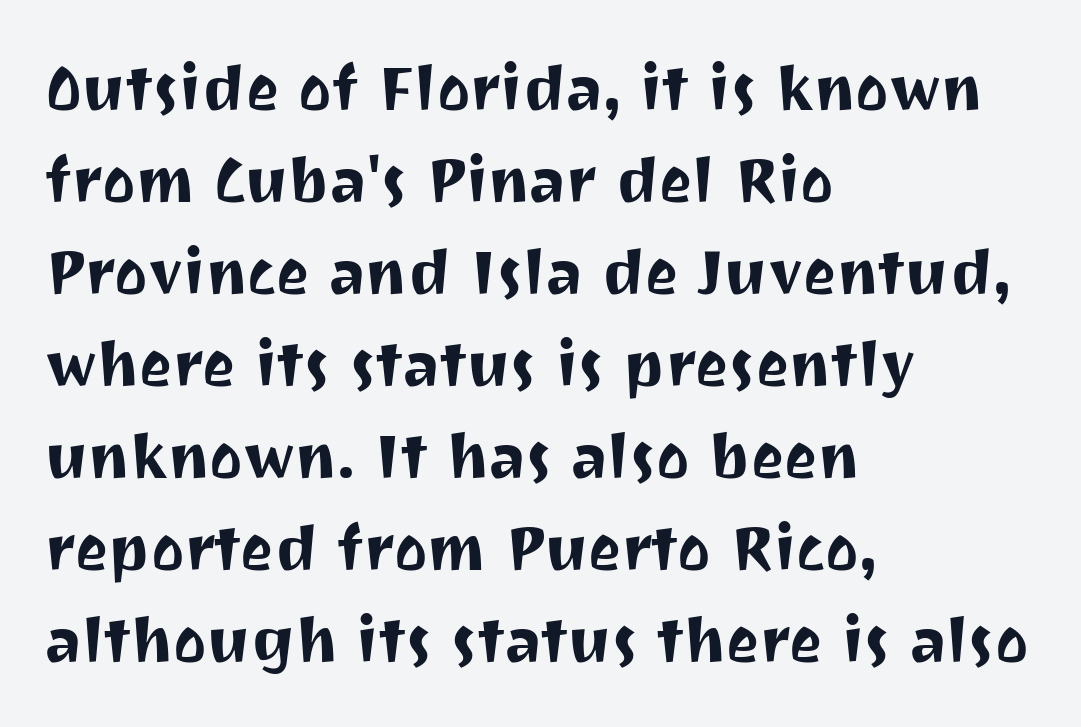
{"serif": "no", "italic": "no", "width": "normal", "stroke_contrast": "medium", "x_height": "medium", "monospaced": "no", "underline": "no", "align": "left", "line_spacing": "normal", "line_spacing_ratio": 1.46, "letter_spacing": "normal", "letter_spacing_em": 0.0, "glyph_px": 63}
